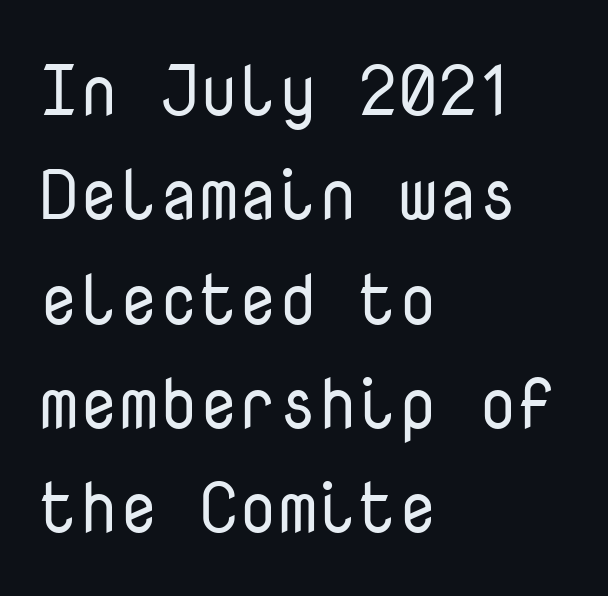
{"serif": "no", "italic": "no", "bold": "no", "weight": "regular", "width": "normal", "stroke_contrast": "low", "x_height": "medium", "monospaced": "yes", "underline": "no", "align": "left", "line_spacing": "normal", "line_spacing_ratio": 1.47, "letter_spacing": "normal", "letter_spacing_em": 0.0, "glyph_px": 71}
